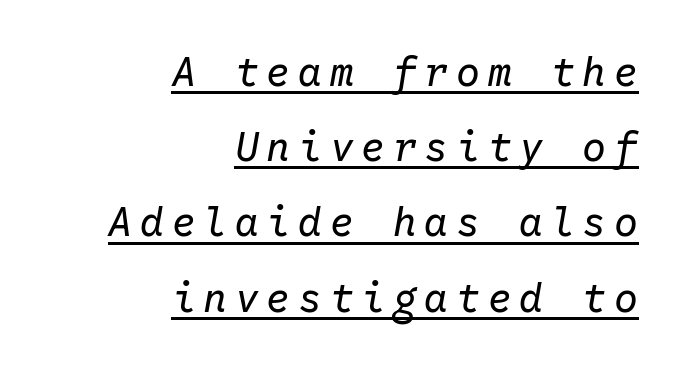
The image shows 40 px regular-weight type, italic (leaning right), monospaced; set right-aligned, line spacing 1.88x, underlined; low stroke contrast and a medium x-height.
